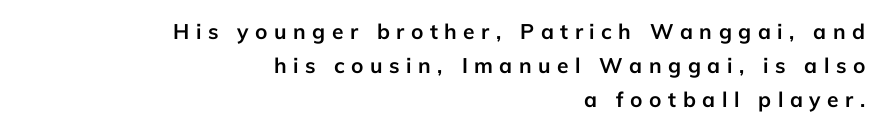
The image shows 21 px bold type, upright; set right-aligned, normal line spacing (1.61x), unusually wide letter spacing (+0.31 em), not underlined.
